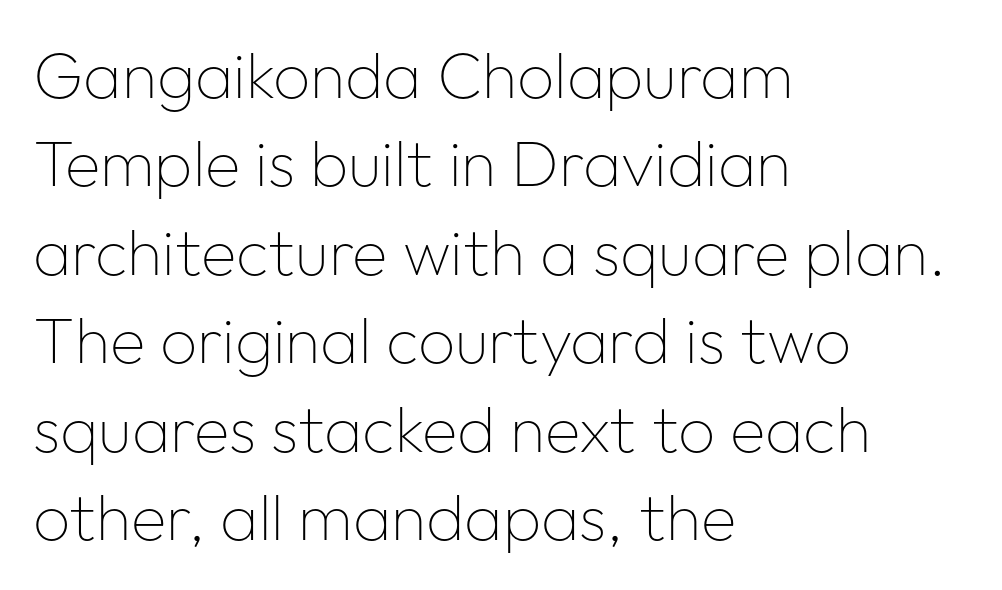
The typeface has the unassuming heft of standard copy or less. Check where the strokes stop: nothing finishes them off — pure sans. Descenders are the only things crossing below the line. Every row of glyphs begins at an identical x-position on the left.
